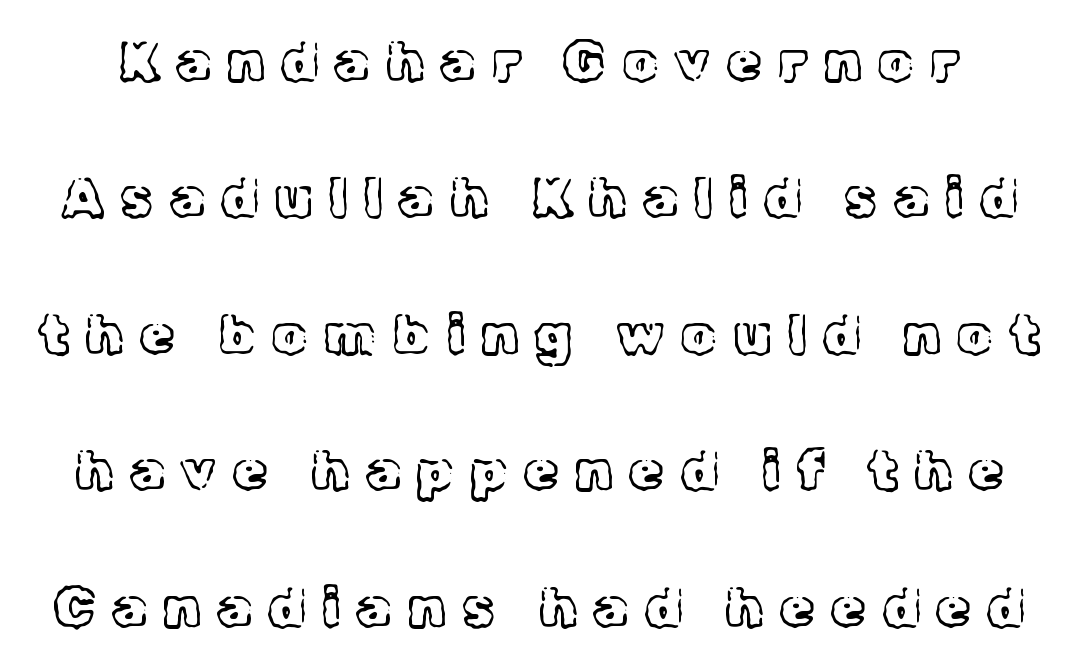
The rendering shows small feet on the letterforms — a serif design. The space beneath each line is pristine and unruled. The strokes carry an ordinary text weight at most. Inter-character spacing is expanded well beyond the font's built-in metrics. This block would shrink considerably if given ordinary leading; it's expanded now. Each letter keeps its own natural width here, so spacing adapts to shape.
